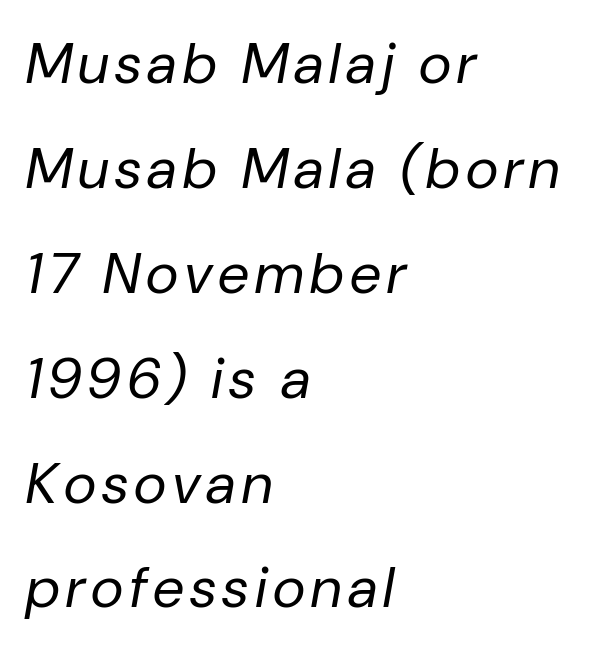
{"italic": "yes", "lean": "right", "slant_degrees": 10, "bold": "no", "weight": "regular", "width": "normal", "stroke_contrast": "low", "x_height": "medium", "monospaced": "no", "underline": "no", "align": "left", "line_spacing_ratio": 1.84, "glyph_px": 57}
